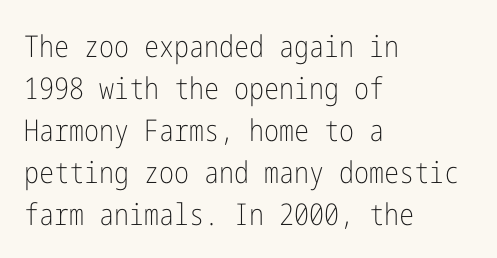
The image shows 30 px light, condensed sans-serif type, upright; set left-aligned, normal line spacing (1.4x), normal letter spacing, not underlined; low stroke contrast and a medium x-height.
